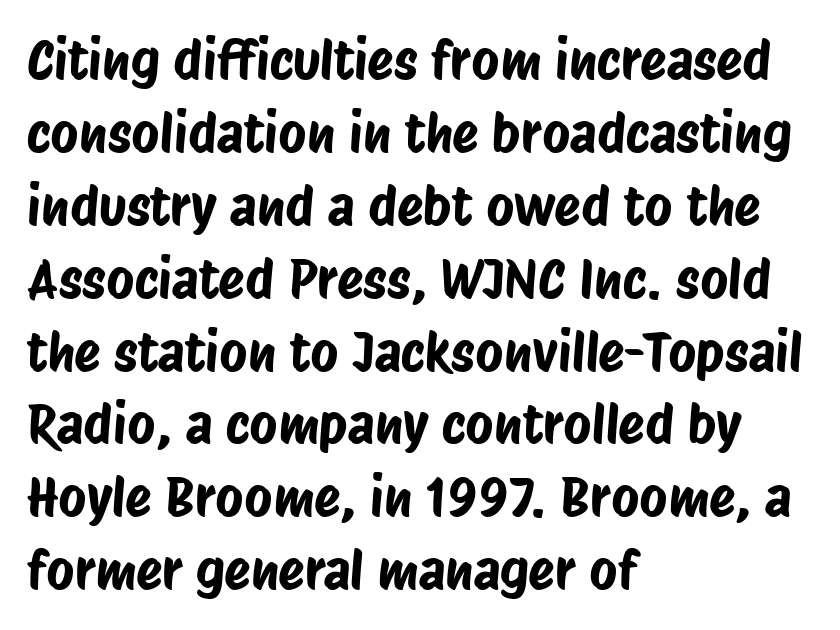
{"serif": "no", "width": "condensed", "stroke_contrast": "low", "x_height": "large", "monospaced": "no", "underline": "no", "align": "left", "line_spacing": "normal", "line_spacing_ratio": 1.35, "letter_spacing": "normal", "letter_spacing_em": 0.0, "glyph_px": 54}
